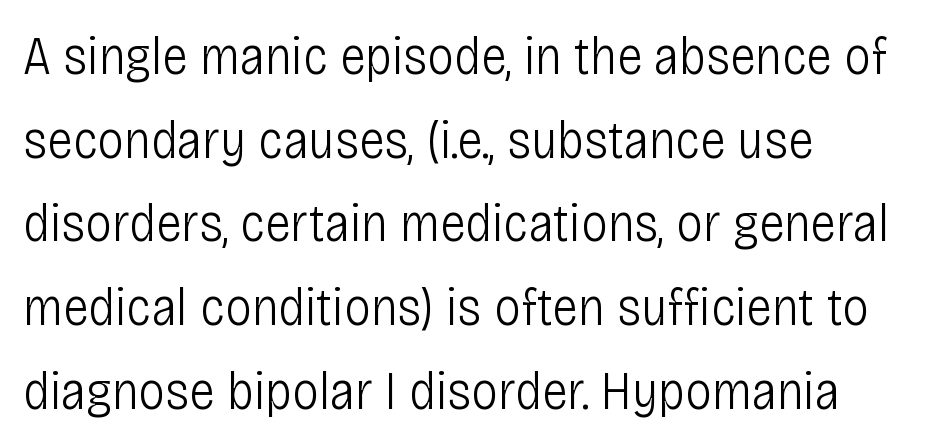
{"serif": "no", "italic": "no", "bold": "no", "weight": "light", "width": "condensed", "stroke_contrast": "low", "x_height": "large", "monospaced": "no", "underline": "no", "align": "left", "line_spacing": "normal", "line_spacing_ratio": 1.55, "letter_spacing": "normal", "letter_spacing_em": 0.0, "glyph_px": 54}
